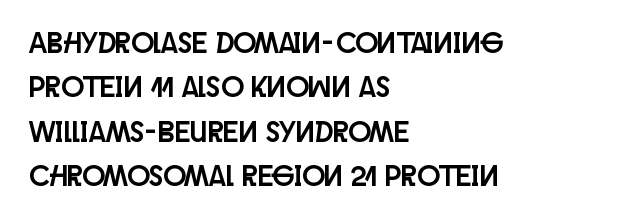
What's the leading like? Ordinary, nothing unusual. Unlike a traditional serif, this face leaves its strokes unadorned. This sample uses plain, unmodified letter spacing. Here the designer chose a conventional face with non-uniform glyph widths.
